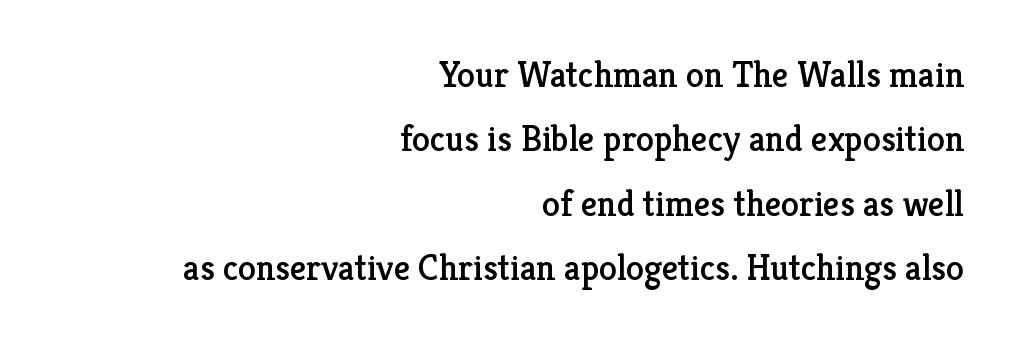
Q: Is the text italic (slanted)? A: No, it is upright.
Q: Is the typeface a serif or a sans-serif typeface? A: Serif.
Q: Is the text underlined? A: No.
Q: How is the paragraph aligned? A: Right-aligned.
Q: Is the spacing between letters normal or unusually wide? A: Normal.
Q: Width (condensed, normal, or wide)? A: Normal.
Q: Stroke contrast? A: Low.
Q: x-height? A: Medium.
Q: Monospaced? A: No.
